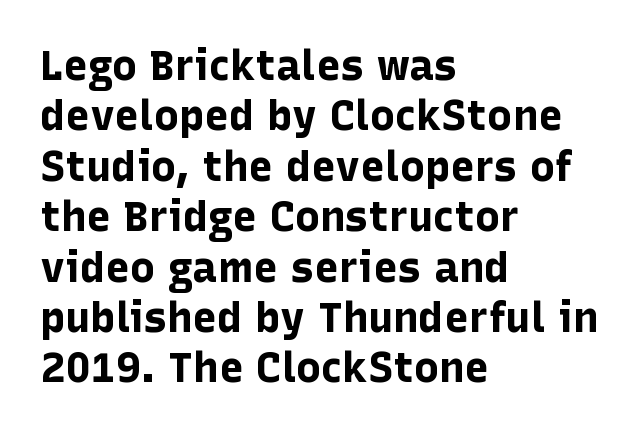
The image shows 42 px bold sans-serif type, upright; set left-aligned, line spacing 1.2x, normal letter spacing, not underlined; low stroke contrast and a medium x-height.
